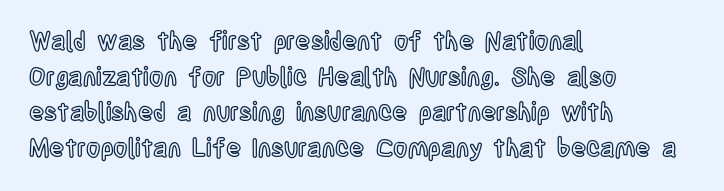
{"italic": "no", "underline": "no", "align": "left", "line_spacing": "normal", "line_spacing_ratio": 1.43, "letter_spacing": "normal", "letter_spacing_em": 0.0, "glyph_px": 25}
